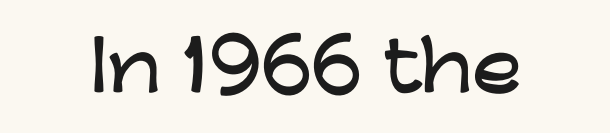
The passage shown is typeset with a sans-serif family. Varying glyph widths throughout — classic text-font behaviour. Descenders are the only things crossing below the line. Notice how the stems are strictly vertical — no italics here.
